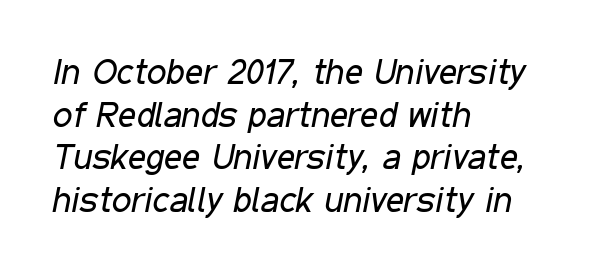
Q: Is the text bold? A: No.
Q: Is the text italic (slanted)? A: Yes, it leans right by about 11 degrees.
Q: Is the text underlined? A: No.
Q: How is the paragraph aligned? A: Left-aligned.
Q: Is the spacing between letters normal or unusually wide? A: Normal.
Q: Width (condensed, normal, or wide)? A: Condensed.
Q: Stroke contrast? A: Low.
Q: x-height? A: Medium.
Q: Monospaced? A: No.
